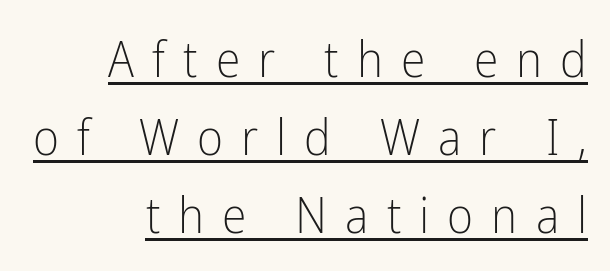
The image shows 50 px light, condensed sans-serif type, upright; set right-aligned, normal line spacing (1.56x), unusually wide letter spacing (+0.36 em), underlined; low stroke contrast and a medium x-height.
